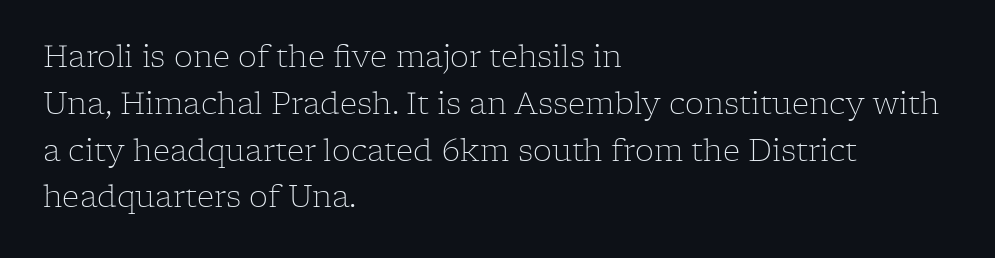
Q: Is the text bold? A: No.
Q: Is the text italic (slanted)? A: No, it is upright.
Q: Is the typeface a serif or a sans-serif typeface? A: Serif.
Q: Is the text underlined? A: No.
Q: How is the paragraph aligned? A: Left-aligned.
Q: Is the spacing between letters normal or unusually wide? A: Normal.
Q: Is the spacing between lines tight, normal or loose? A: Normal.
Q: Width (condensed, normal, or wide)? A: Normal.
Q: Stroke contrast? A: Low.
Q: x-height? A: Medium.
Q: Monospaced? A: No.
